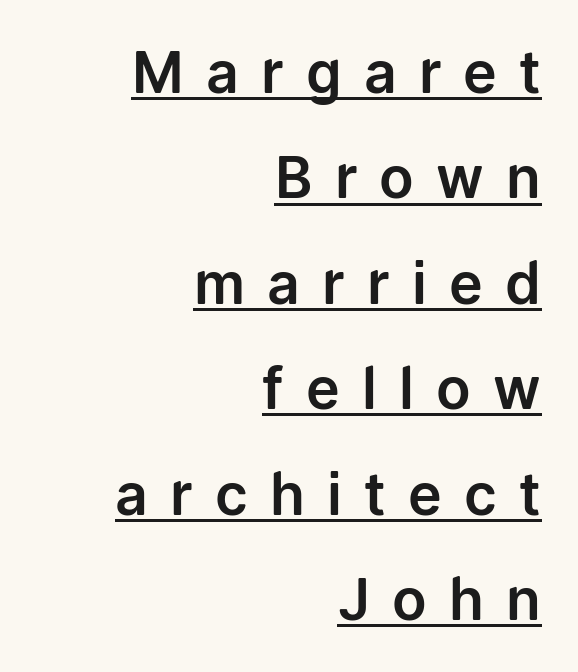
The image shows 57 px sans-serif type, upright; set right-aligned, line spacing 1.85x, unusually wide letter spacing (+0.39 em), underlined; low stroke contrast and a medium x-height.
